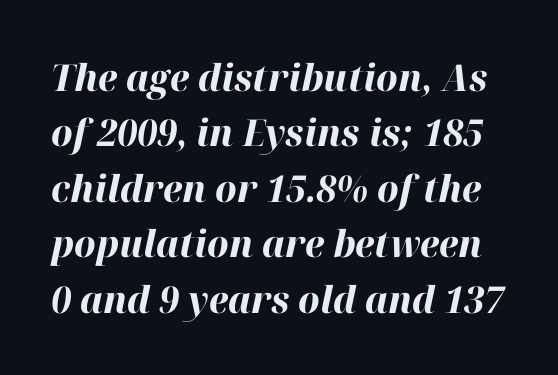
The image shows 37 px bold type, italic (leaning right); set normal line spacing (1.5x), normal letter spacing, not underlined; high stroke contrast and a medium x-height.
